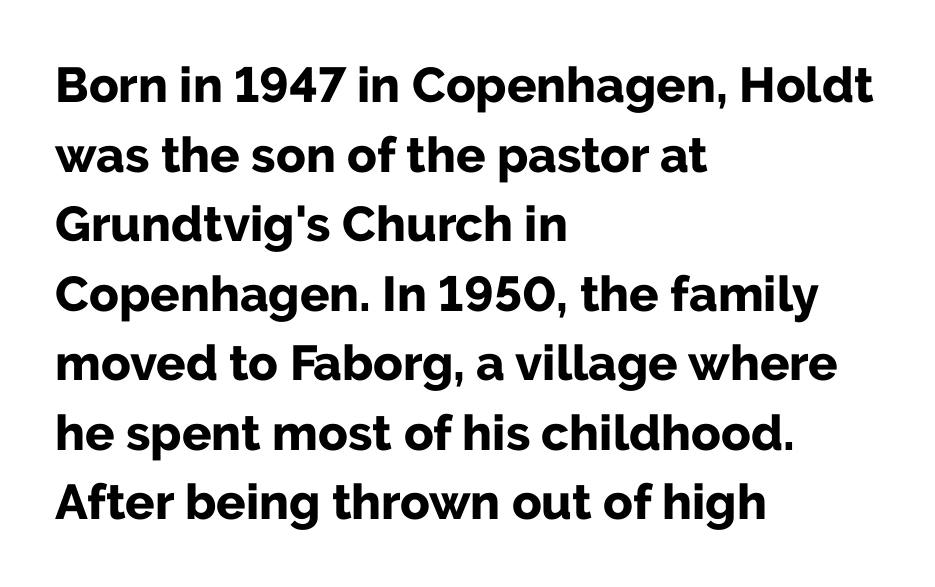
Q: Is the text bold? A: Yes.
Q: Is the text italic (slanted)? A: No, it is upright.
Q: Is the typeface a serif or a sans-serif typeface? A: Sans-serif.
Q: Is the text underlined? A: No.
Q: How is the paragraph aligned? A: Left-aligned.
Q: Is the spacing between letters normal or unusually wide? A: Normal.
Q: Is the spacing between lines tight, normal or loose? A: Normal.
Q: Width (condensed, normal, or wide)? A: Normal.
Q: Stroke contrast? A: Low.
Q: x-height? A: Medium.
Q: Monospaced? A: No.
